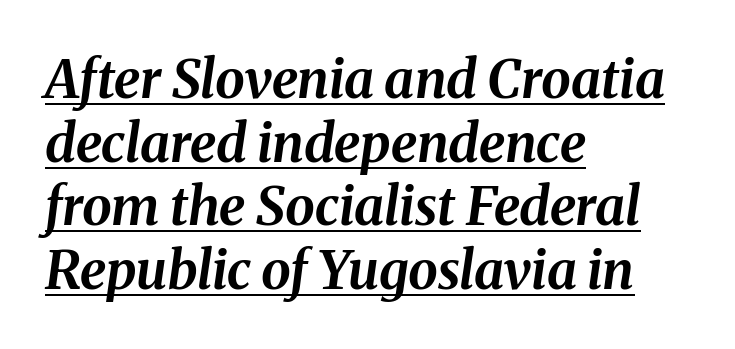
The image shows 53 px bold type, italic (leaning right); set left-aligned, line spacing 1.2x, normal letter spacing, underlined; medium stroke contrast and a medium x-height.
